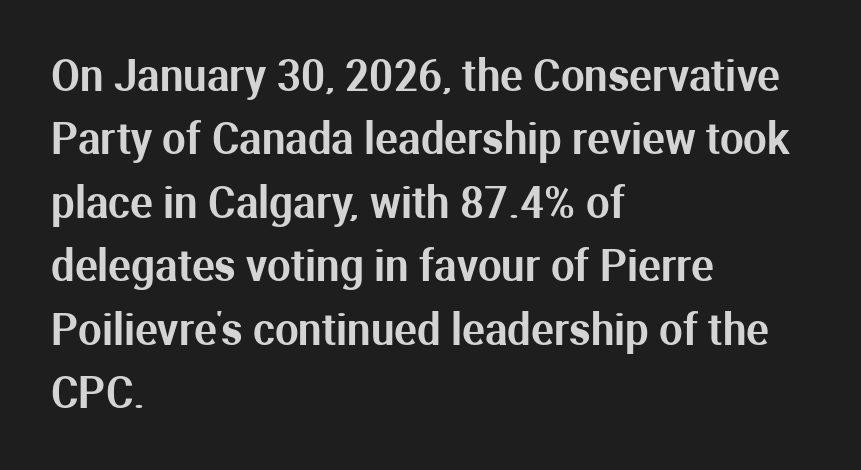
Q: Is the text italic (slanted)? A: No, it is upright.
Q: Is the typeface a serif or a sans-serif typeface? A: Sans-serif.
Q: Is the text underlined? A: No.
Q: How is the paragraph aligned? A: Left-aligned.
Q: Is the spacing between letters normal or unusually wide? A: Normal.
Q: Is the spacing between lines tight, normal or loose? A: Normal.
Q: Width (condensed, normal, or wide)? A: Normal.
Q: Stroke contrast? A: Medium.
Q: x-height? A: Medium.
Q: Monospaced? A: No.
